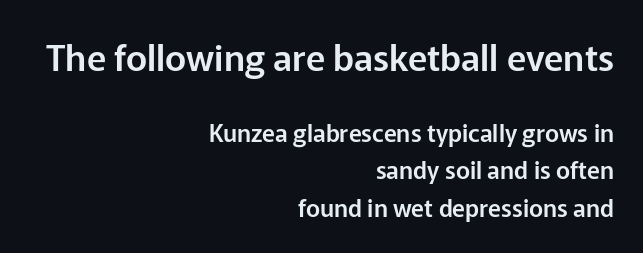
{"serif": "no", "italic": "no", "width": "normal", "stroke_contrast": "low", "x_height": "medium", "monospaced": "no", "underline": "no", "align": "right", "line_spacing": "normal", "line_spacing_ratio": 1.56, "letter_spacing": "normal", "letter_spacing_em": 0.0, "larger_block": "first", "size_ratio": 1.5, "glyph_px": 36}
